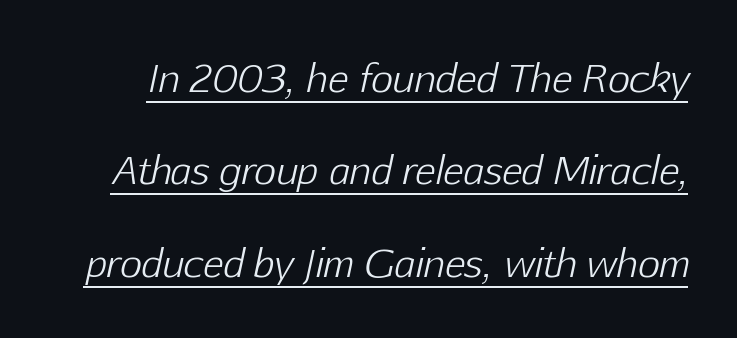
Q: Is the text bold? A: No.
Q: Is the text italic (slanted)? A: Yes, it leans right by about 12 degrees.
Q: Is the text underlined? A: Yes.
Q: Is the spacing between letters normal or unusually wide? A: Normal.
Q: Is the spacing between lines tight, normal or loose? A: Loose.
Q: Width (condensed, normal, or wide)? A: Normal.
Q: Stroke contrast? A: Low.
Q: x-height? A: Medium.
Q: Monospaced? A: No.
